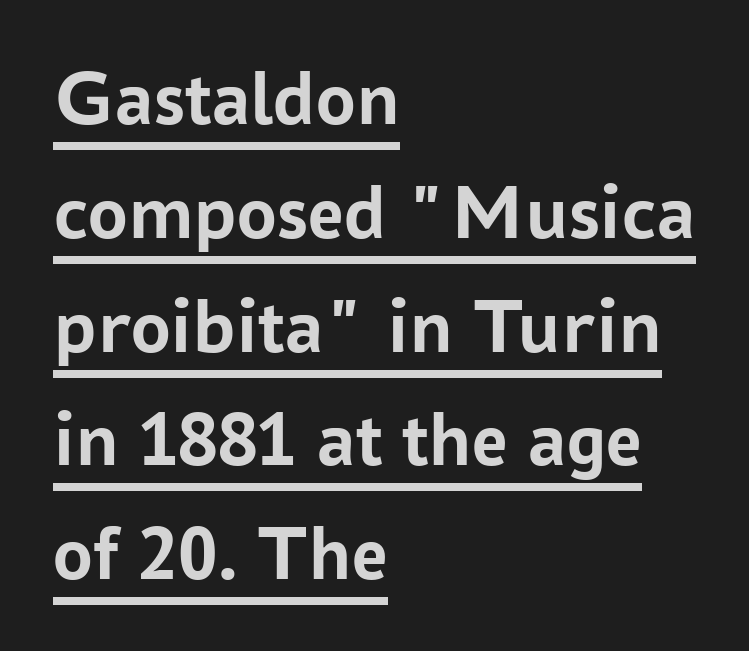
The image shows 79 px semibold sans-serif type, upright; set left-aligned, normal line spacing (1.44x), normal letter spacing, underlined; low stroke contrast and a medium x-height.
